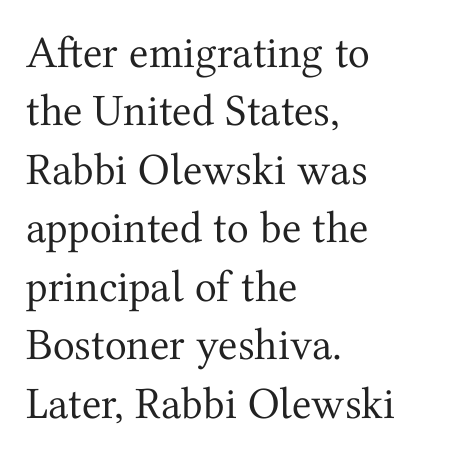
Compared with a centered layout, this one pins lines to the left instead. This block has exactly the height ordinary leading produces. Nobody drew a line under any word here. This reads as an unemphasized weight, regular at the heaviest. Serif or sans? Serif — the stroke terminals have little feet. Is this a fixed-width face? No — the glyphs have proportional, varying widths.
